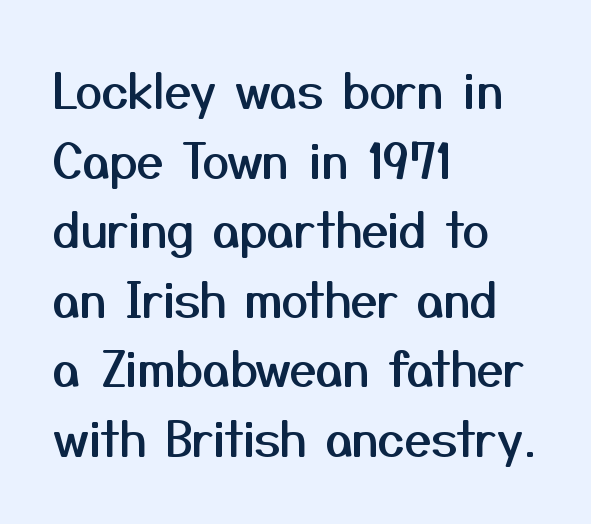
{"serif": "no", "italic": "no", "width": "normal", "stroke_contrast": "medium", "x_height": "medium", "monospaced": "no", "underline": "no", "align": "left", "line_spacing": "normal", "line_spacing_ratio": 1.45, "letter_spacing": "normal", "letter_spacing_em": 0.0, "glyph_px": 48}
